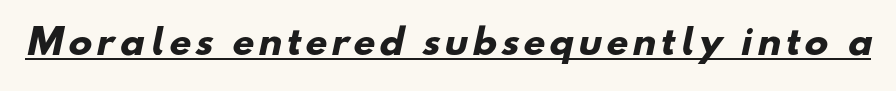
The image shows 35 px heavy sans-serif type; set underlined; low stroke contrast and a small x-height.
